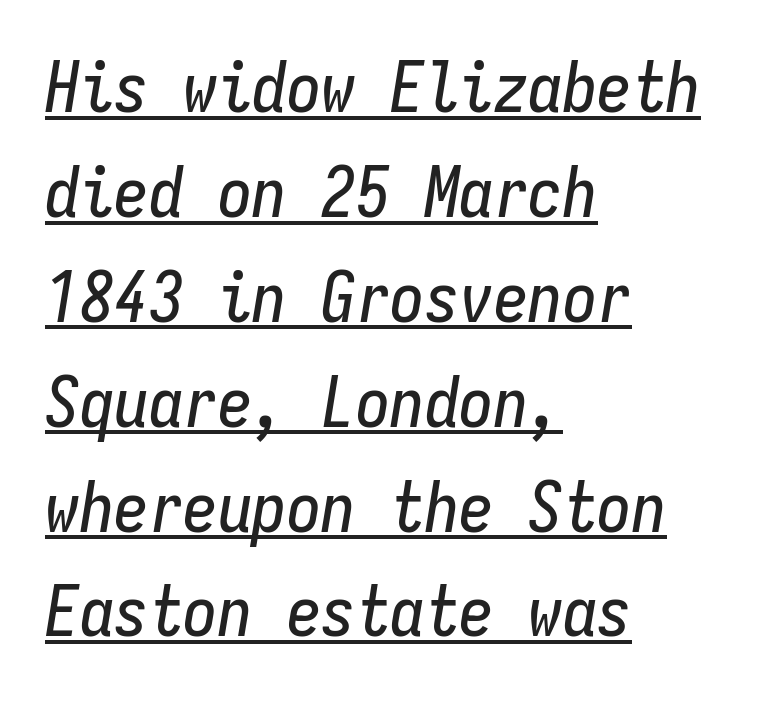
Q: Is the text italic (slanted)? A: Yes, it leans right by about 9 degrees.
Q: Is the text underlined? A: Yes.
Q: How is the paragraph aligned? A: Left-aligned.
Q: Is the spacing between letters normal or unusually wide? A: Normal.
Q: Is the spacing between lines tight, normal or loose? A: Normal.
Q: Width (condensed, normal, or wide)? A: Condensed.
Q: Stroke contrast? A: Low.
Q: x-height? A: Medium.
Q: Monospaced? A: Yes.
